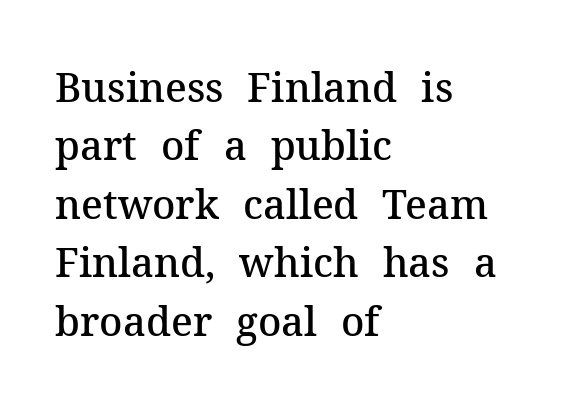
Nope, not italic — everything's standing straight. Compared with an ordinary text face, these strokes are moderately heavier — a semibold. Alignment: flush left. The horizontal fit of the characters is conventional and even.
